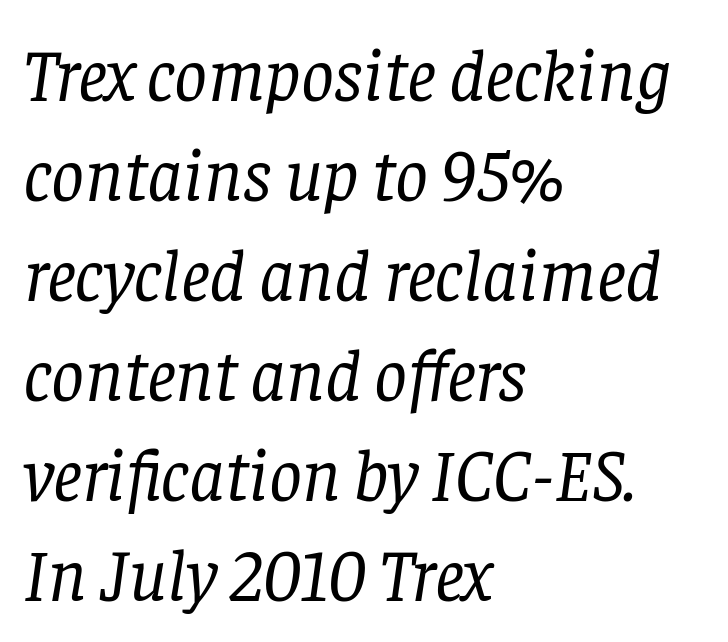
Q: Is the text bold? A: No.
Q: Is the text italic (slanted)? A: Yes, it leans right by about 8 degrees.
Q: Is the typeface a serif or a sans-serif typeface? A: Serif.
Q: Is the text underlined? A: No.
Q: How is the paragraph aligned? A: Left-aligned.
Q: Is the spacing between letters normal or unusually wide? A: Normal.
Q: Is the spacing between lines tight, normal or loose? A: Normal.
Q: Width (condensed, normal, or wide)? A: Normal.
Q: Stroke contrast? A: Low.
Q: x-height? A: Large.
Q: Monospaced? A: No.
